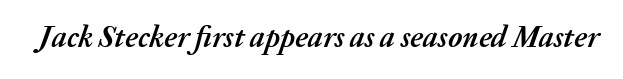
The image shows 30 px semibold type, italic (leaning right); set normal letter spacing, not underlined; medium stroke contrast and a medium x-height.
